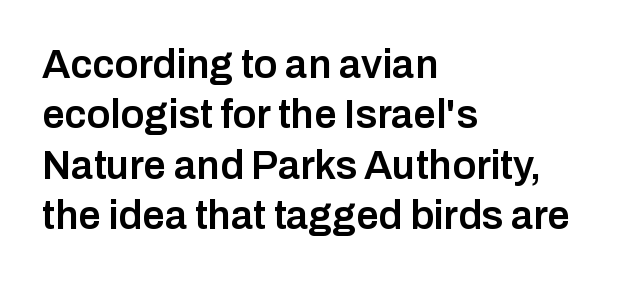
Q: Is the text bold? A: Semi-bold.
Q: Is the text italic (slanted)? A: No, it is upright.
Q: Is the typeface a serif or a sans-serif typeface? A: Sans-serif.
Q: Is the text underlined? A: No.
Q: How is the paragraph aligned? A: Left-aligned.
Q: Is the spacing between letters normal or unusually wide? A: Normal.
Q: Is the spacing between lines tight, normal or loose? A: Normal.
Q: Width (condensed, normal, or wide)? A: Normal.
Q: Stroke contrast? A: Low.
Q: x-height? A: Medium.
Q: Monospaced? A: No.
